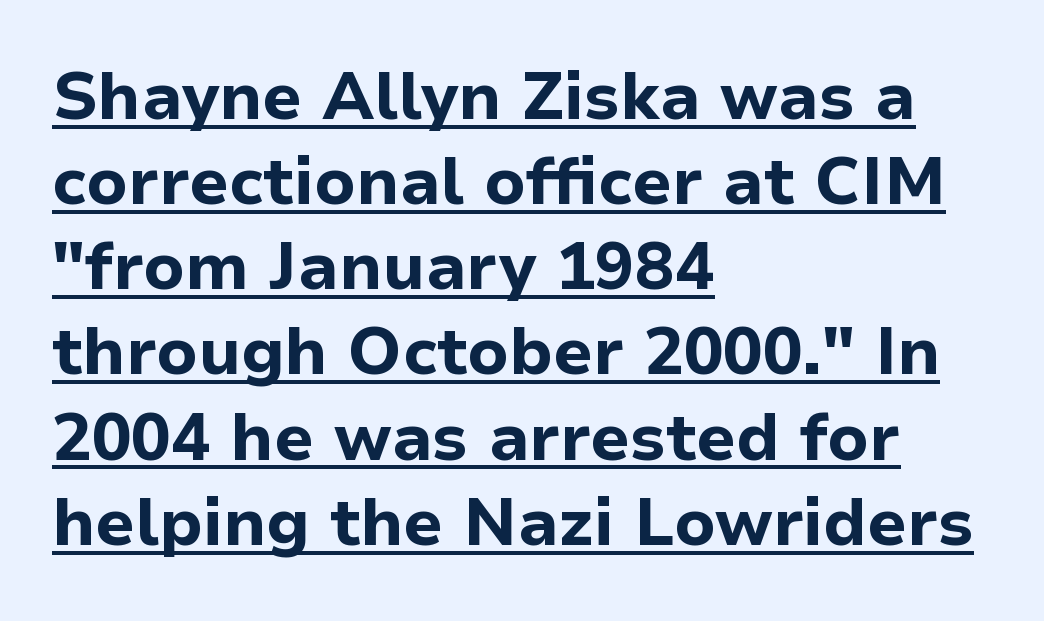
The image shows 66 px bold sans-serif type, upright; set left-aligned, normal line spacing (1.29x), normal letter spacing, underlined; low stroke contrast and a medium x-height.
